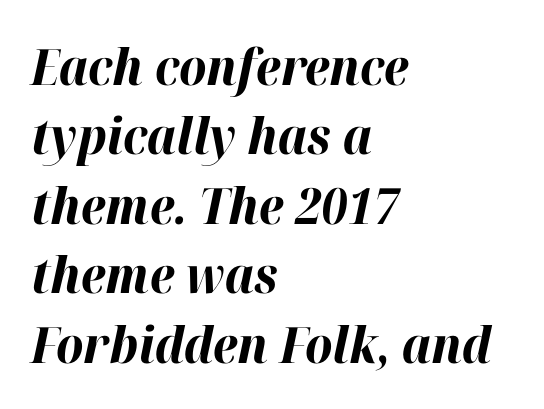
{"italic": "yes", "lean": "right", "slant_degrees": 12, "bold": "yes", "weight": "bold", "width": "normal", "stroke_contrast": "high", "x_height": "medium", "monospaced": "no", "underline": "no", "align": "left", "line_spacing": "normal", "line_spacing_ratio": 1.39, "letter_spacing": "normal", "letter_spacing_em": 0.0, "glyph_px": 50}
